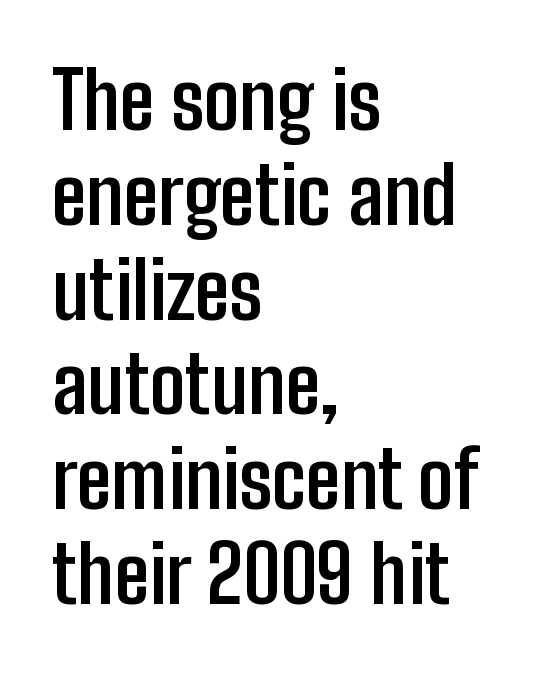
Characters remain perfectly vertical along every line. Here the glyphs are tracked normally, forming tight word shapes. The letters advance in unequal steps, a hallmark of proportional type. These lines are set flush left with a ragged right edge.
